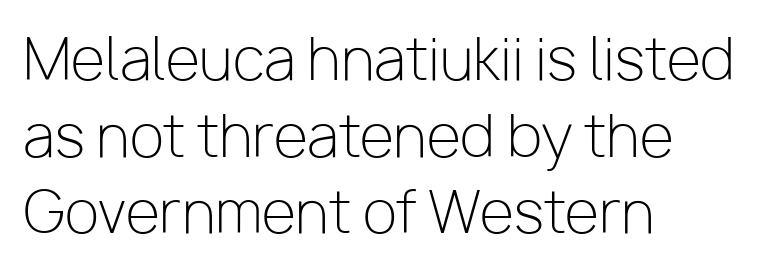
The image shows 56 px light sans-serif type, upright; set left-aligned, normal line spacing (1.37x), normal letter spacing, not underlined; low stroke contrast and a medium x-height.
